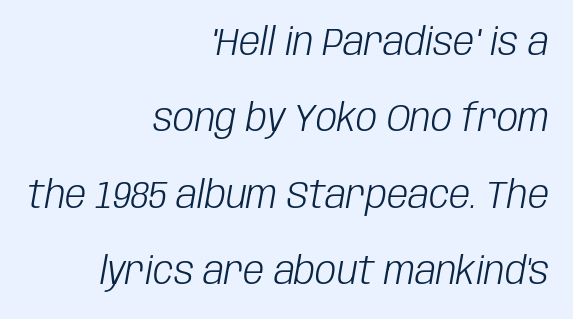
{"italic": "yes", "lean": "right", "slant_degrees": 10, "bold": "no", "weight": "light", "width": "condensed", "stroke_contrast": "low", "x_height": "large", "monospaced": "no", "underline": "no", "align": "right", "line_spacing": "loose", "line_spacing_ratio": 2.01, "letter_spacing": "normal", "letter_spacing_em": 0.0, "glyph_px": 38}
